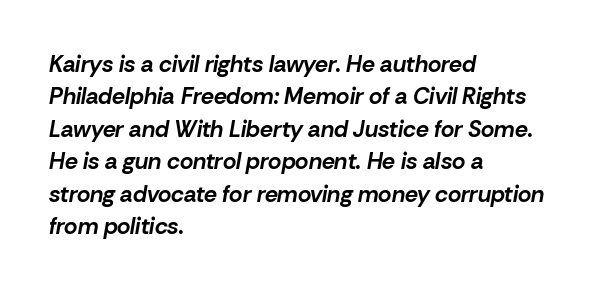
The image shows 23 px bold type, italic (leaning right); set left-aligned, normal line spacing (1.41x), normal letter spacing, not underlined.
